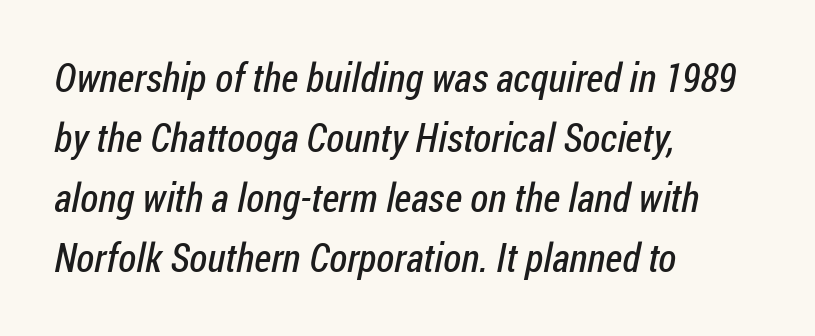
Q: Is the text bold? A: No.
Q: Is the typeface a serif or a sans-serif typeface? A: Sans-serif.
Q: Is the text underlined? A: No.
Q: How is the paragraph aligned? A: Left-aligned.
Q: Is the spacing between letters normal or unusually wide? A: Normal.
Q: Is the spacing between lines tight, normal or loose? A: Normal.
Q: Width (condensed, normal, or wide)? A: Condensed.
Q: Stroke contrast? A: Low.
Q: x-height? A: Medium.
Q: Monospaced? A: No.
